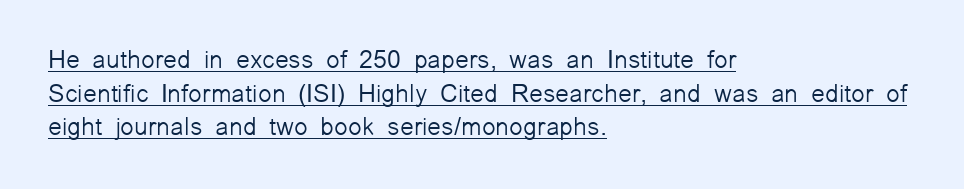
Honestly, the row spacing looks completely unremarkable. In designer terms, the underline attribute is active on this setting. You can tell it's not italic because the verticals are truly vertical. A classic flush-left, rag-right setting is used for this passage. The type is set solid horizontally, with unmodified tracking.
